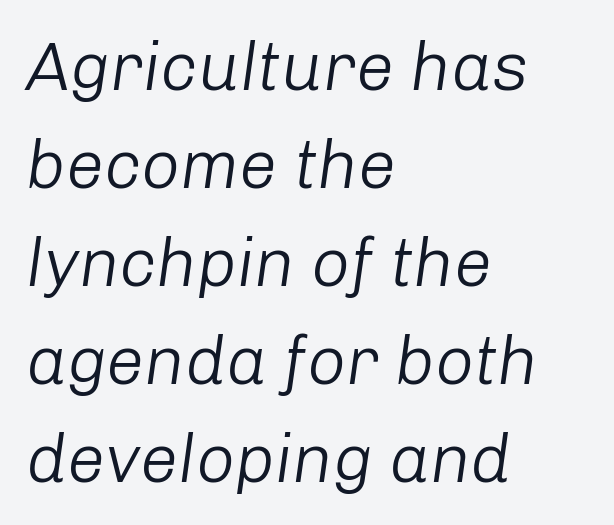
Q: Is the text bold? A: No.
Q: Is the text italic (slanted)? A: Yes, it leans right by about 8 degrees.
Q: Is the text underlined? A: No.
Q: How is the paragraph aligned? A: Left-aligned.
Q: Is the spacing between letters normal or unusually wide? A: Normal.
Q: Is the spacing between lines tight, normal or loose? A: Normal.
Q: Width (condensed, normal, or wide)? A: Normal.
Q: Stroke contrast? A: Low.
Q: x-height? A: Medium.
Q: Monospaced? A: No.
